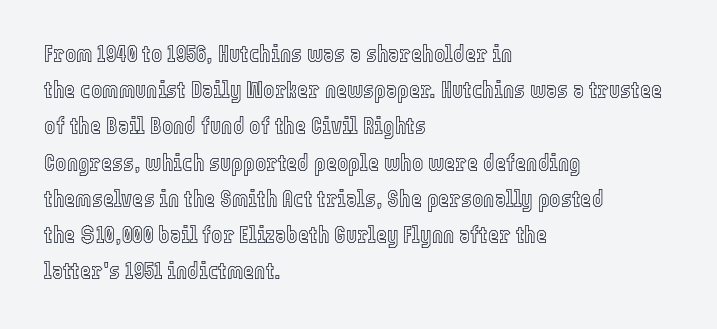
The image shows 24 px text type, upright; set left-aligned, normal line spacing (1.51x), normal letter spacing, not underlined.
